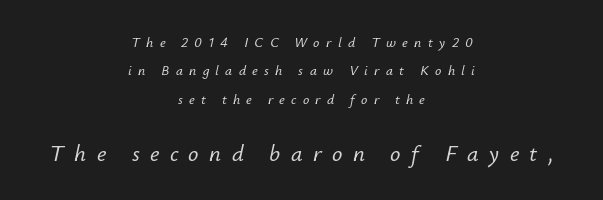
Q: Is the text italic (slanted)? A: Yes, it leans right by about 12 degrees.
Q: Is the text underlined? A: No.
Q: How is the paragraph aligned? A: Centered.
Q: Is the spacing between letters normal or unusually wide? A: Unusually wide.
Q: Is the spacing between lines tight, normal or loose? A: Loose.
Q: Which block of text is set in a larger size, the first (top) or the second (bottom)? A: The second (bottom) one.
